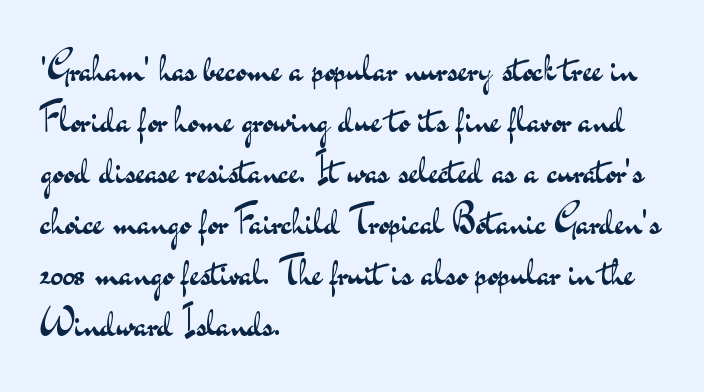
The cut favours lightness, reaching ordinary text weight at its darkest. Caption: multi-line text, flush left, ragged right. Check under the words: just untouched page. Varying glyph widths throughout — classic text-font behaviour. Normally led — the rows are evenly, conventionally spaced.
